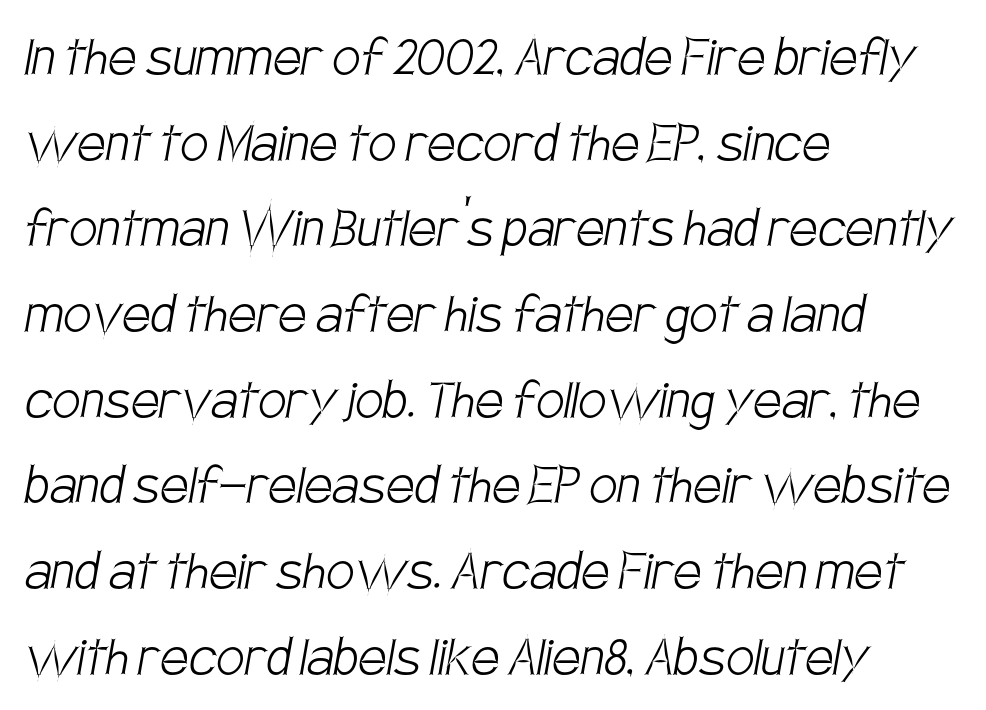
This block has exactly the height ordinary leading produces. A classic flush-left, rag-right setting is used for this passage. Stroke terminals: plain, sans-serif. Does extra space separate the letters? No, they use regular spacing. Varying glyph widths throughout — classic text-font behaviour.
